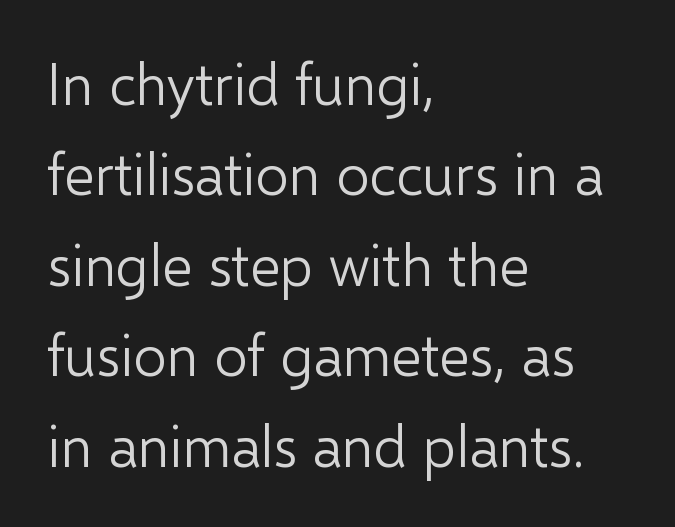
{"serif": "no", "italic": "no", "bold": "no", "weight": "light", "width": "normal", "stroke_contrast": "low", "x_height": "medium", "monospaced": "no", "underline": "no", "align": "left", "line_spacing": "normal", "line_spacing_ratio": 1.56, "letter_spacing": "normal", "letter_spacing_em": 0.0, "glyph_px": 58}
